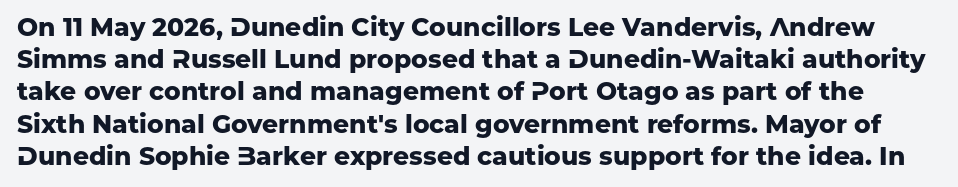
Q: Is the text bold? A: Yes.
Q: Is the text italic (slanted)? A: No, it is upright.
Q: Is the text underlined? A: No.
Q: Is the spacing between letters normal or unusually wide? A: Normal.
Q: Is the spacing between lines tight, normal or loose? A: Normal.
